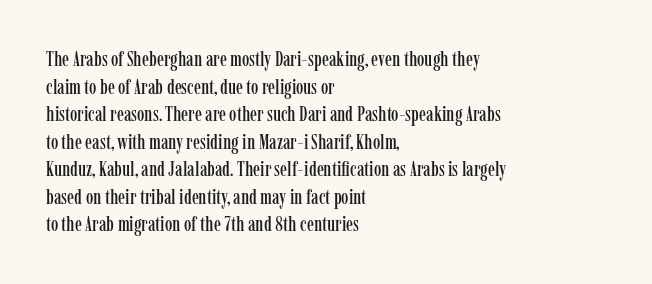
Q: Is the text italic (slanted)? A: No, it is upright.
Q: Is the text underlined? A: No.
Q: How is the paragraph aligned? A: Left-aligned.
Q: Is the spacing between letters normal or unusually wide? A: Normal.
Q: Is the spacing between lines tight, normal or loose? A: Normal.
